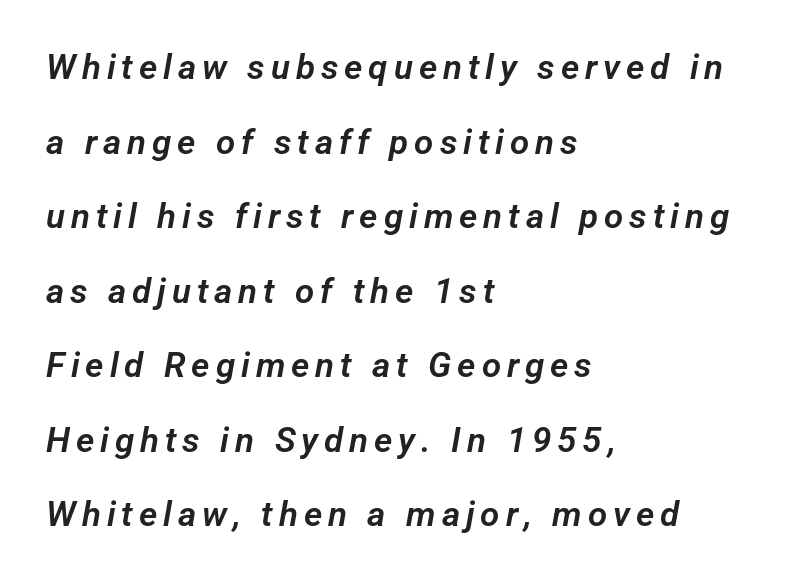
{"serif": "no", "width": "normal", "stroke_contrast": "low", "x_height": "medium", "monospaced": "no", "underline": "no", "align": "left", "line_spacing": "loose", "line_spacing_ratio": 2.13, "glyph_px": 35}
